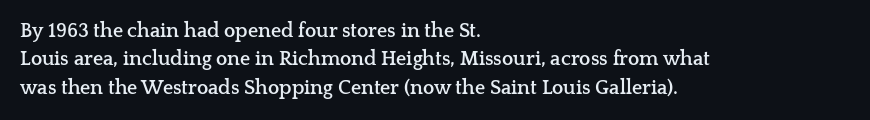
The image shows 20 px bold type, upright; set left-aligned, normal line spacing (1.42x), normal letter spacing, not underlined.
